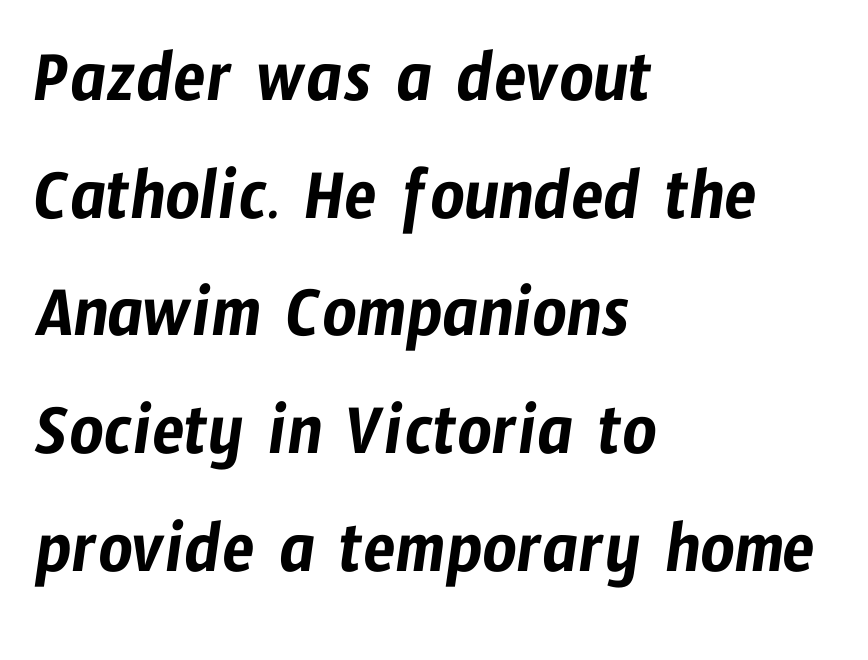
Successive baselines arrive at the customary interval. Caption: standard tracking, unaltered. Visually the block forms a straight wall on the left and a jagged coastline on the right. Is this a fixed-width face? No — the glyphs have proportional, varying widths.
